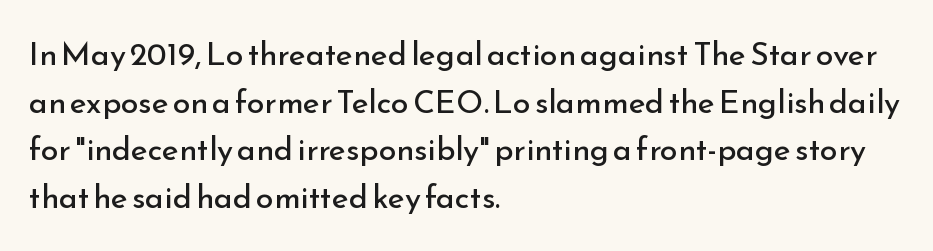
Q: Is the text bold? A: No.
Q: Is the text italic (slanted)? A: No, it is upright.
Q: Is the typeface a serif or a sans-serif typeface? A: Sans-serif.
Q: Is the text underlined? A: No.
Q: How is the paragraph aligned? A: Left-aligned.
Q: Is the spacing between letters normal or unusually wide? A: Normal.
Q: Is the spacing between lines tight, normal or loose? A: Normal.
Q: Width (condensed, normal, or wide)? A: Normal.
Q: Stroke contrast? A: Low.
Q: x-height? A: Small.
Q: Monospaced? A: No.
